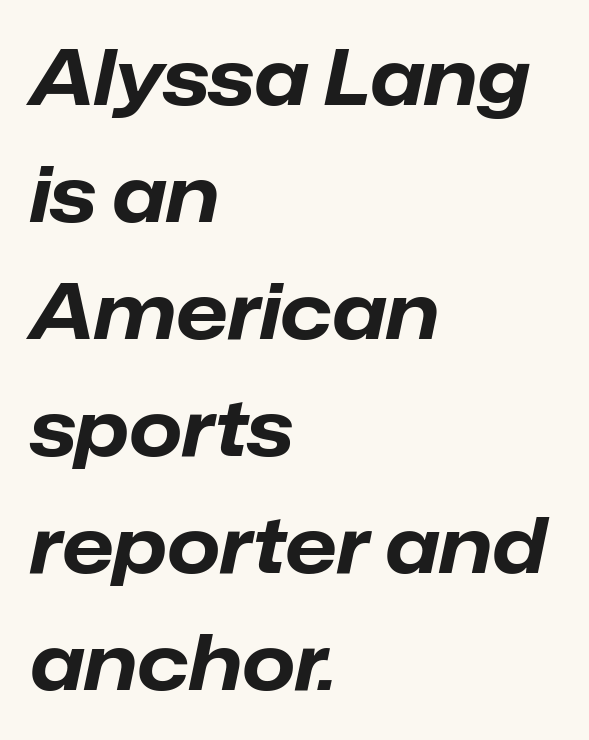
The image shows 76 px bold type, italic (leaning right); set left-aligned, normal line spacing (1.54x), normal letter spacing, not underlined; low stroke contrast and a medium x-height.
